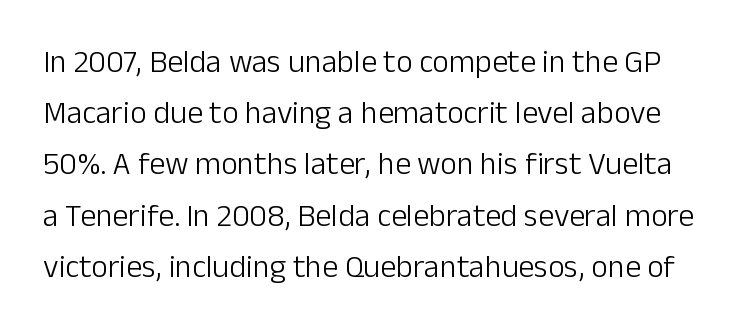
Q: Is the text bold? A: No.
Q: Is the text italic (slanted)? A: No, it is upright.
Q: Is the typeface a serif or a sans-serif typeface? A: Sans-serif.
Q: Is the text underlined? A: No.
Q: Is the spacing between letters normal or unusually wide? A: Normal.
Q: Is the spacing between lines tight, normal or loose? A: Normal.
Q: Width (condensed, normal, or wide)? A: Normal.
Q: Stroke contrast? A: Low.
Q: x-height? A: Medium.
Q: Monospaced? A: No.
